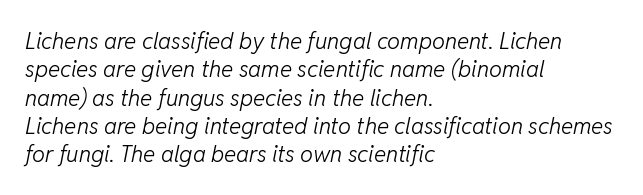
The image shows 23 px text type, italic (leaning right); set left-aligned, line spacing 1.23x, normal letter spacing, not underlined.
